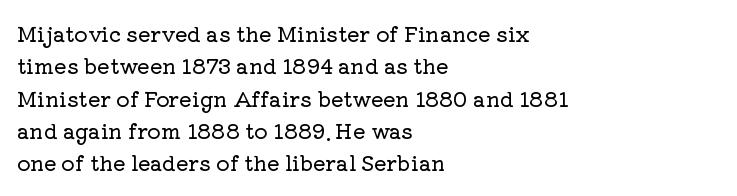
{"italic": "no", "underline": "no", "align": "left", "line_spacing": "normal", "line_spacing_ratio": 1.54, "letter_spacing": "normal", "letter_spacing_em": 0.0, "glyph_px": 21}
